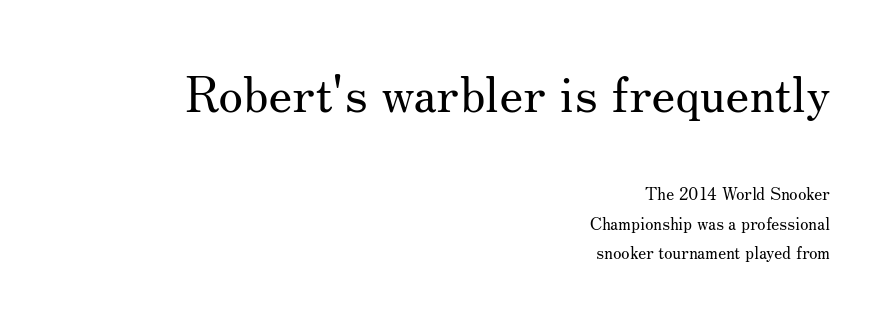
The image shows 50 px regular-weight serif type, upright; set right-aligned, line spacing 1.73x, normal letter spacing, not underlined; the first (top) block is 2.94x larger; medium stroke contrast and a small x-height.
